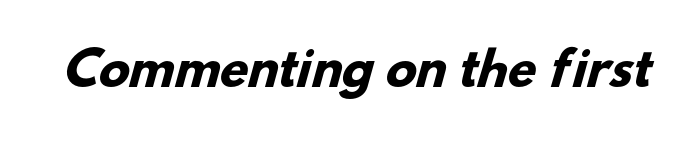
{"serif": "no", "bold": "yes", "weight": "heavy", "width": "normal", "stroke_contrast": "low", "x_height": "small", "monospaced": "no", "underline": "no", "letter_spacing": "normal", "letter_spacing_em": 0.0, "glyph_px": 46}
